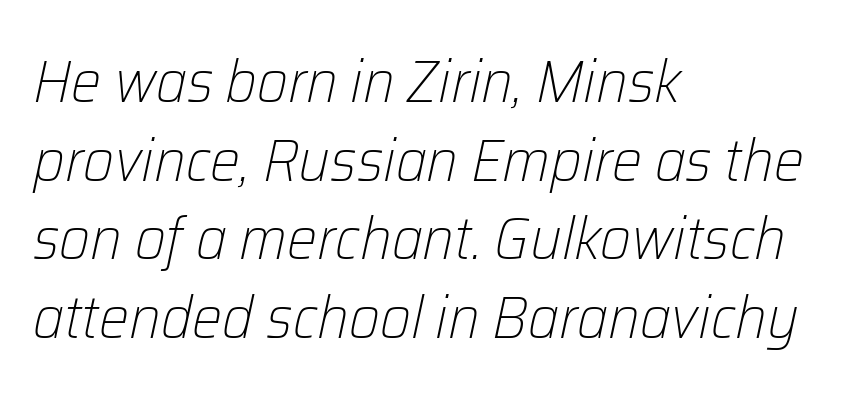
The image shows 60 px light type, italic (leaning right); set left-aligned, normal line spacing (1.31x), normal letter spacing, not underlined; low stroke contrast and a medium x-height.
